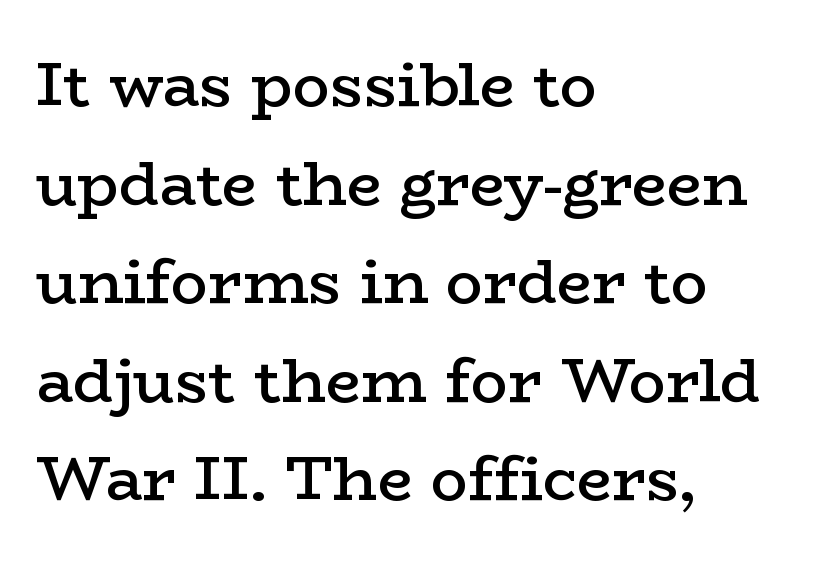
{"serif": "yes", "italic": "no", "bold": "semi", "weight": "semibold", "width": "wide", "stroke_contrast": "low", "x_height": "medium", "monospaced": "no", "underline": "no", "align": "left", "line_spacing": "normal", "line_spacing_ratio": 1.59, "letter_spacing": "normal", "letter_spacing_em": 0.0, "glyph_px": 62}
